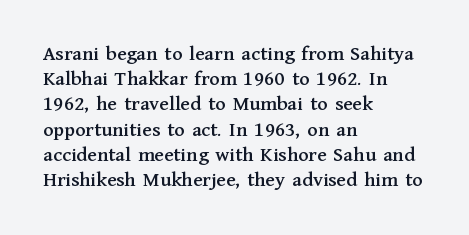
Posture: straight, roman, zero tilt. A clean baseline with only descenders dipping below it. Does the copy run flush right? No — it runs flush left. Tracking value appears to be zero — textbook default spacing.
